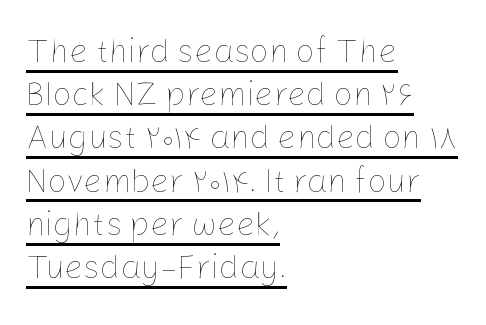
You can see a thin bar hugging the bottom of the glyphs. Notice how the passage keeps a crisp vertical edge on the left only. Summary of weight: not heavy and not bold. Successive baselines arrive at the customary interval. In terms of letterspacing, this is plain default setting.
